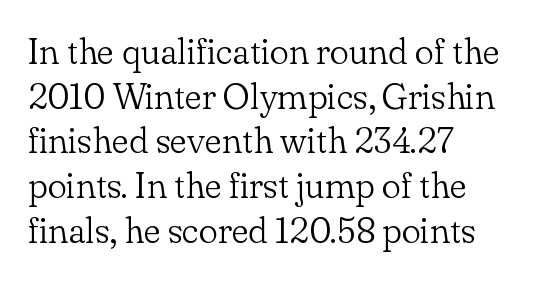
{"serif": "yes", "italic": "no", "bold": "no", "weight": "light", "width": "normal", "stroke_contrast": "low", "x_height": "small", "monospaced": "no", "underline": "no", "align": "left", "line_spacing_ratio": 1.24, "letter_spacing": "normal", "letter_spacing_em": 0.0, "glyph_px": 36}
